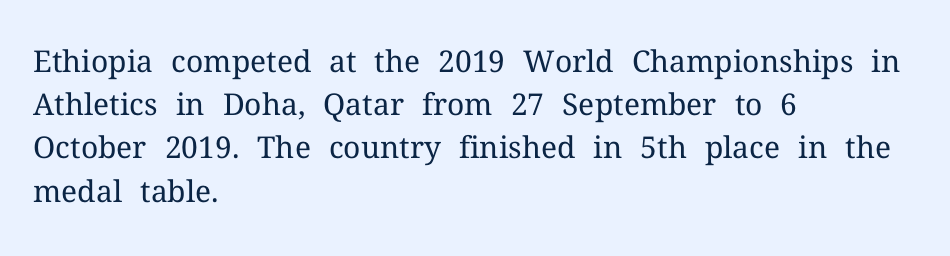
Q: Is the text bold? A: No.
Q: Is the text italic (slanted)? A: No, it is upright.
Q: Is the typeface a serif or a sans-serif typeface? A: Serif.
Q: Is the text underlined? A: No.
Q: How is the paragraph aligned? A: Left-aligned.
Q: Is the spacing between letters normal or unusually wide? A: Normal.
Q: Is the spacing between lines tight, normal or loose? A: Normal.
Q: Width (condensed, normal, or wide)? A: Normal.
Q: Stroke contrast? A: Medium.
Q: x-height? A: Medium.
Q: Monospaced? A: No.
